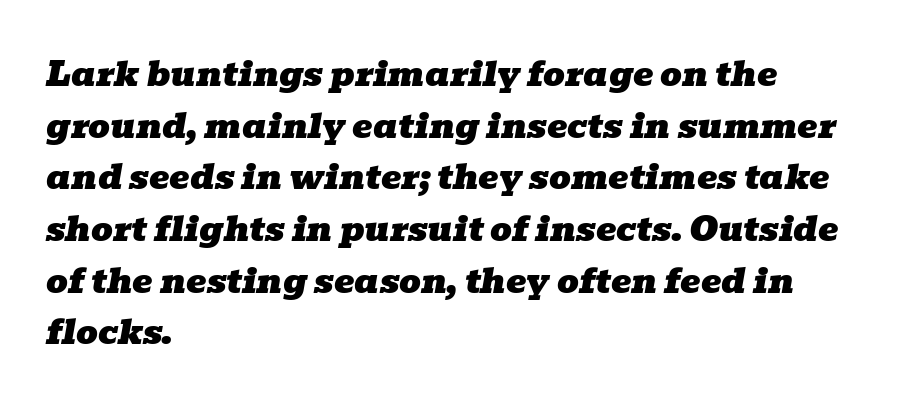
Q: Is the text italic (slanted)? A: Yes, it leans right by about 10 degrees.
Q: Is the typeface a serif or a sans-serif typeface? A: Serif.
Q: Is the text underlined? A: No.
Q: How is the paragraph aligned? A: Left-aligned.
Q: Is the spacing between letters normal or unusually wide? A: Normal.
Q: Is the spacing between lines tight, normal or loose? A: Normal.
Q: Width (condensed, normal, or wide)? A: Wide.
Q: Stroke contrast? A: Low.
Q: x-height? A: Medium.
Q: Monospaced? A: No.
